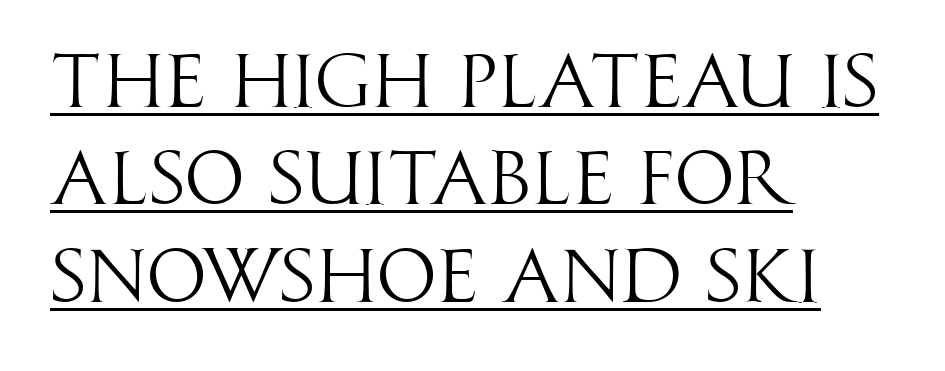
The image shows 76 px light, condensed sans-serif type, upright; set left-aligned, normal line spacing (1.28x), normal letter spacing, underlined; high stroke contrast and a large x-height.
